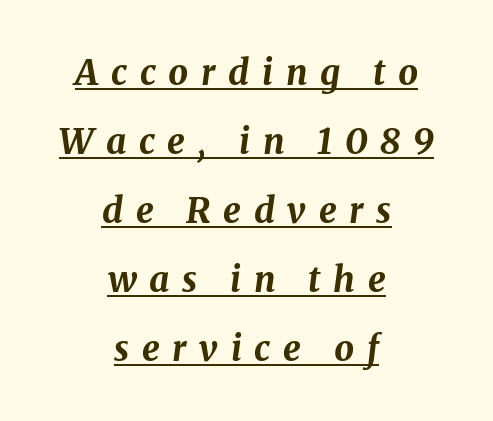
The image shows 35 px bold type, italic (leaning right); set centered, loose line spacing (1.97x), unusually wide letter spacing (+0.36 em), underlined; medium stroke contrast and a medium x-height.
